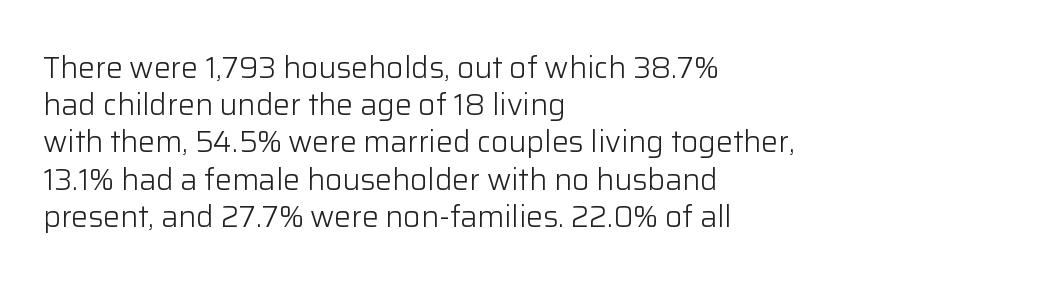
The image shows 30 px light sans-serif type, upright; set left-aligned, line spacing 1.24x, normal letter spacing, not underlined; low stroke contrast and a medium x-height.
